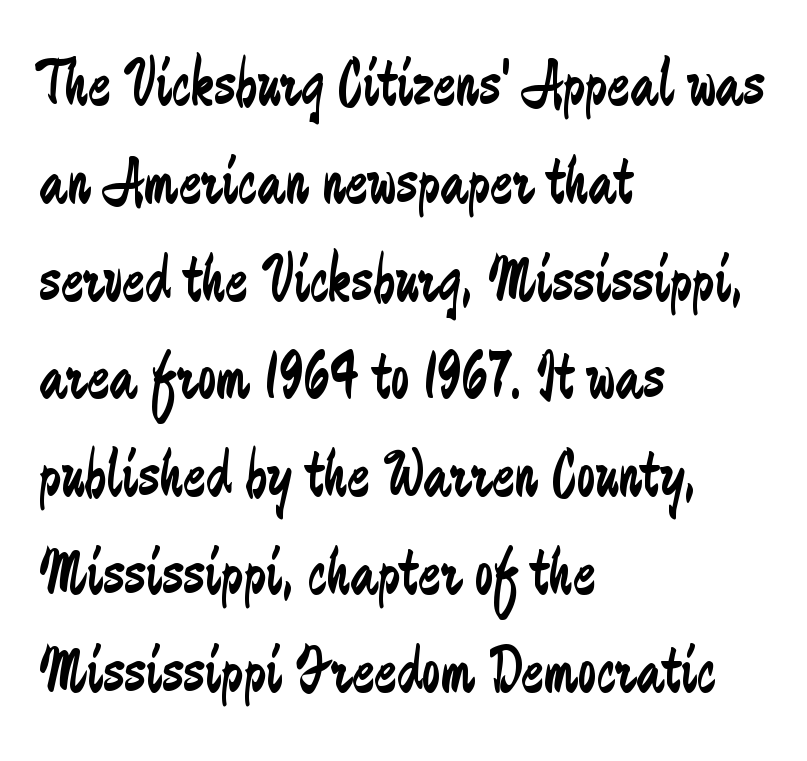
Q: Is the text bold? A: No.
Q: Is the text italic (slanted)? A: Yes.
Q: Is the typeface a serif or a sans-serif typeface? A: Sans-serif.
Q: Is the text underlined? A: No.
Q: How is the paragraph aligned? A: Left-aligned.
Q: Is the spacing between letters normal or unusually wide? A: Normal.
Q: Is the spacing between lines tight, normal or loose? A: Normal.
Q: Width (condensed, normal, or wide)? A: Condensed.
Q: Stroke contrast? A: Low.
Q: x-height? A: Small.
Q: Monospaced? A: No.
